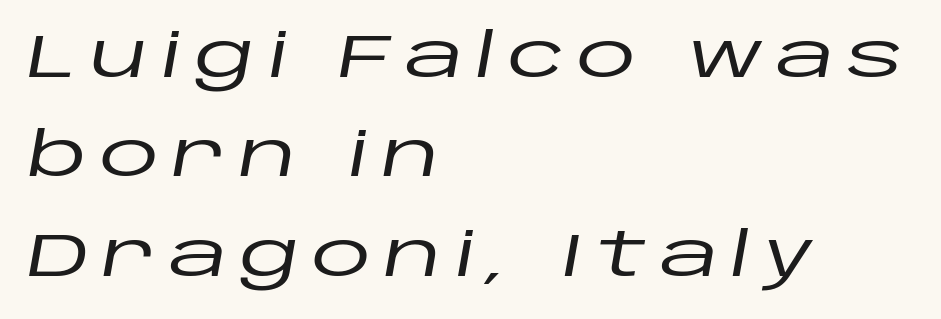
{"italic": "yes", "lean": "right", "slant_degrees": 10, "width": "wide", "stroke_contrast": "low", "x_height": "large", "monospaced": "no", "underline": "no", "align": "left", "line_spacing": "normal", "line_spacing_ratio": 1.63, "letter_spacing": "wide", "letter_spacing_em": 0.2, "glyph_px": 61}
